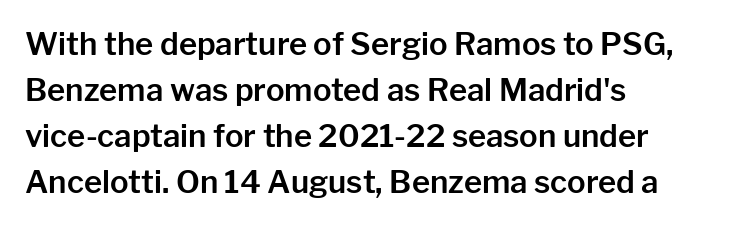
Q: Is the text italic (slanted)? A: No, it is upright.
Q: Is the typeface a serif or a sans-serif typeface? A: Sans-serif.
Q: Is the text underlined? A: No.
Q: How is the paragraph aligned? A: Left-aligned.
Q: Is the spacing between letters normal or unusually wide? A: Normal.
Q: Is the spacing between lines tight, normal or loose? A: Normal.
Q: Width (condensed, normal, or wide)? A: Normal.
Q: Stroke contrast? A: Low.
Q: x-height? A: Medium.
Q: Monospaced? A: No.
